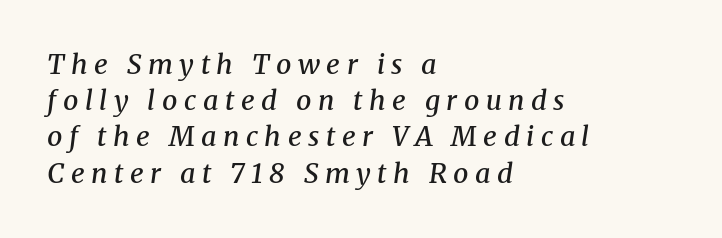
A normal amount of white space separates one row of letters from the next. Lines of text with bare space underneath. Heft: intermediate — a semibold. Tracking here is generous; glyphs stand well apart from one another. Every row of glyphs begins at an identical x-position on the left.
